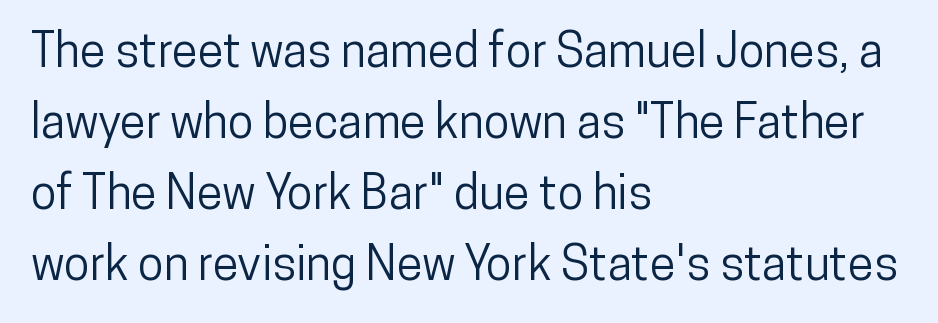
{"serif": "no", "italic": "no", "width": "condensed", "stroke_contrast": "low", "x_height": "medium", "monospaced": "no", "underline": "no", "align": "left", "line_spacing": "normal", "line_spacing_ratio": 1.51, "letter_spacing": "normal", "letter_spacing_em": 0.0, "glyph_px": 47}
